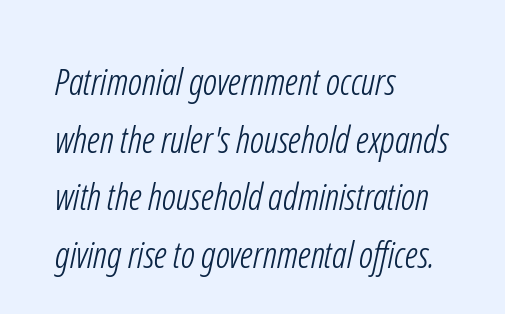
{"serif": "no", "bold": "no", "weight": "light", "width": "condensed", "stroke_contrast": "low", "x_height": "medium", "monospaced": "no", "underline": "no", "align": "left", "line_spacing": "normal", "line_spacing_ratio": 1.56, "letter_spacing": "normal", "letter_spacing_em": 0.0, "glyph_px": 37}
